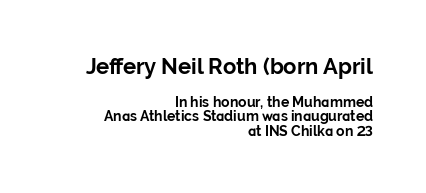
Nope, not italic — everything's standing straight. Thick stems and heavy bowls — unmistakably bold. These two chunks differ in scale, with the top chunk taking the larger measure. Compared with typical body copy, the letter spacing here is the same.
